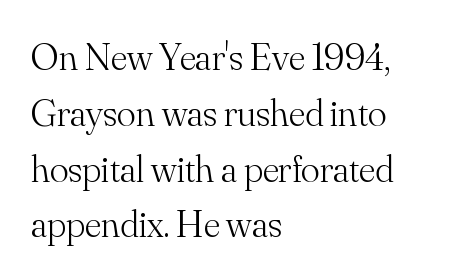
Q: Is the text bold? A: No.
Q: Is the text italic (slanted)? A: No, it is upright.
Q: Is the typeface a serif or a sans-serif typeface? A: Serif.
Q: Is the text underlined? A: No.
Q: How is the paragraph aligned? A: Left-aligned.
Q: Is the spacing between letters normal or unusually wide? A: Normal.
Q: Is the spacing between lines tight, normal or loose? A: Normal.
Q: Width (condensed, normal, or wide)? A: Normal.
Q: Stroke contrast? A: Medium.
Q: x-height? A: Small.
Q: Monospaced? A: No.
